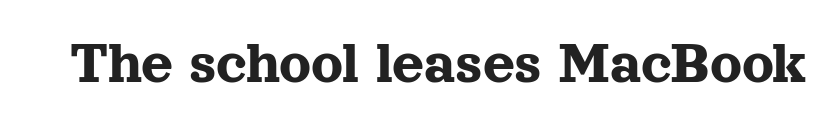
I'd call this a serif setting — the letters wear small feet. Default kerning and tracking; the words read as compact shapes. These lines are rendered in a variable-pitch font. Posture: vertical.
